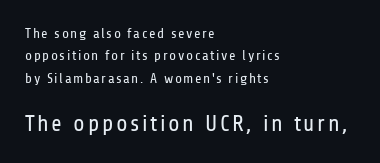
Q: Is the text bold? A: No.
Q: Is the text italic (slanted)? A: No, it is upright.
Q: Is the text underlined? A: No.
Q: How is the paragraph aligned? A: Left-aligned.
Q: Is the spacing between lines tight, normal or loose? A: Normal.
Q: Which block of text is set in a larger size, the first (top) or the second (bottom)? A: The second (bottom) one.
